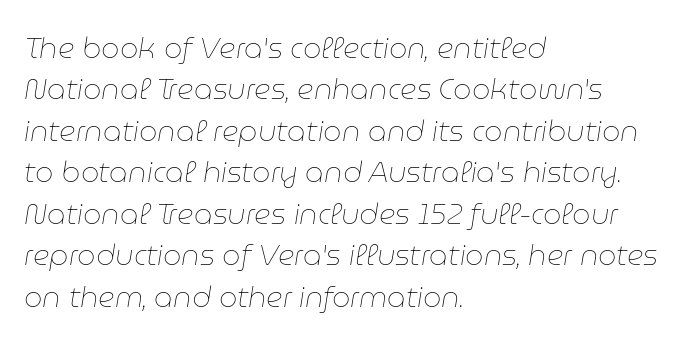
Notice how descenders clear the ascenders below comfortably — that's standard leading. Do the characters align in a grid? No, the font is proportional. These lines are set flush left with a ragged right edge. In terms of posture, this sample is oblique. Is the type heavy? It reads as light-to-regular instead. A typesetter would call this zero additional tracking.
